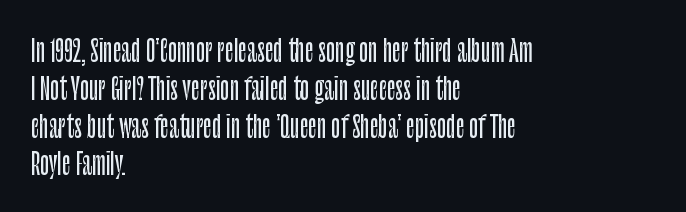
{"serif": "no", "italic": "no", "width": "condensed", "stroke_contrast": "low", "x_height": "large", "monospaced": "no", "underline": "no", "align": "left", "line_spacing": "normal", "line_spacing_ratio": 1.26, "letter_spacing": "normal", "letter_spacing_em": 0.0, "glyph_px": 30}
